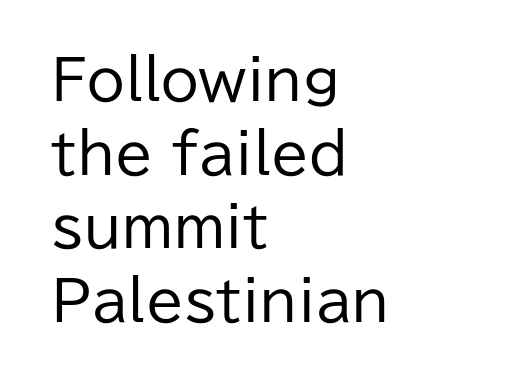
{"serif": "no", "italic": "no", "bold": "no", "weight": "regular", "width": "normal", "stroke_contrast": "low", "x_height": "medium", "monospaced": "no", "underline": "no", "align": "left", "line_spacing": "normal", "line_spacing_ratio": 1.34, "letter_spacing": "normal", "letter_spacing_em": 0.0, "glyph_px": 55}
